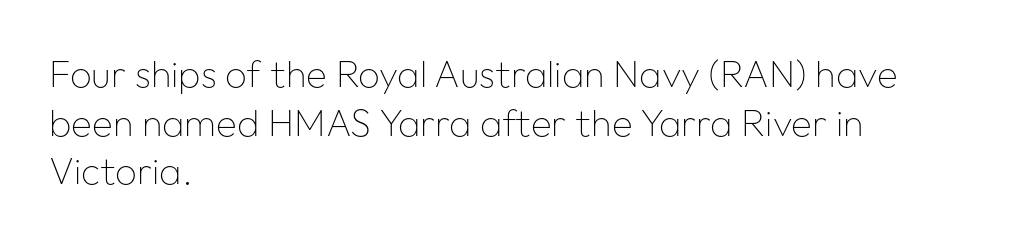
{"serif": "no", "italic": "no", "bold": "no", "weight": "thin", "width": "normal", "stroke_contrast": "low", "x_height": "medium", "monospaced": "no", "underline": "no", "align": "left", "line_spacing": "normal", "line_spacing_ratio": 1.28, "letter_spacing": "normal", "letter_spacing_em": 0.0, "glyph_px": 38}
